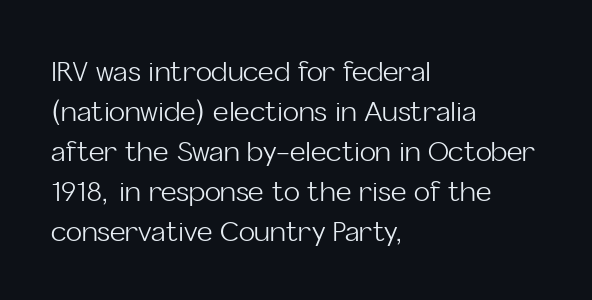
Italic: no, the glyphs are upright roman. Observe the ordinary spacing: letters are neighbours, not strangers. Line spacing here is normal. The zone under the glyphs is completely vacant. These lines stack with their left ends in a neat column.
